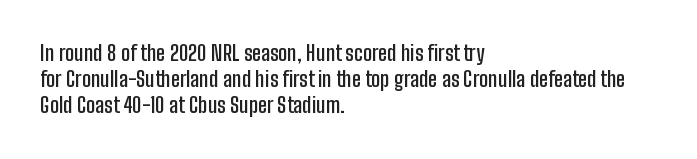
Just letters on the line, the space beneath them empty. Evenly set lines give the paragraph a standard silhouette. Compared with a centered layout, this one pins lines to the left instead. Letter spacing: default.
